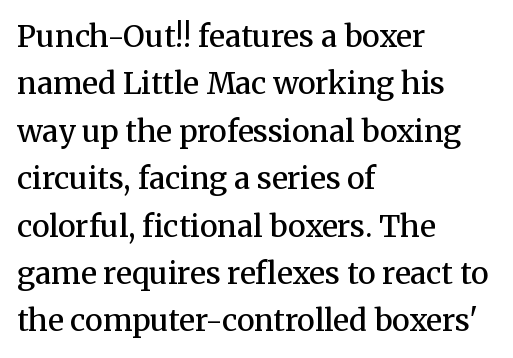
Q: Is the text bold? A: Semi-bold.
Q: Is the text italic (slanted)? A: No, it is upright.
Q: Is the typeface a serif or a sans-serif typeface? A: Serif.
Q: Is the text underlined? A: No.
Q: How is the paragraph aligned? A: Left-aligned.
Q: Is the spacing between letters normal or unusually wide? A: Normal.
Q: Is the spacing between lines tight, normal or loose? A: Normal.
Q: Width (condensed, normal, or wide)? A: Normal.
Q: Stroke contrast? A: Medium.
Q: x-height? A: Medium.
Q: Monospaced? A: No.
